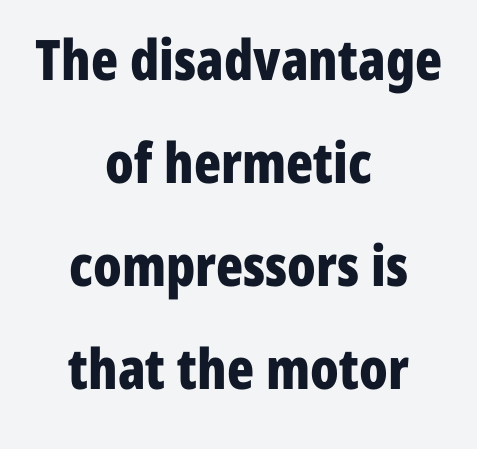
Q: Is the text bold? A: Yes.
Q: Is the text italic (slanted)? A: No, it is upright.
Q: Is the typeface a serif or a sans-serif typeface? A: Sans-serif.
Q: Is the text underlined? A: No.
Q: How is the paragraph aligned? A: Centered.
Q: Is the spacing between letters normal or unusually wide? A: Normal.
Q: Width (condensed, normal, or wide)? A: Condensed.
Q: Stroke contrast? A: Low.
Q: x-height? A: Medium.
Q: Monospaced? A: No.
